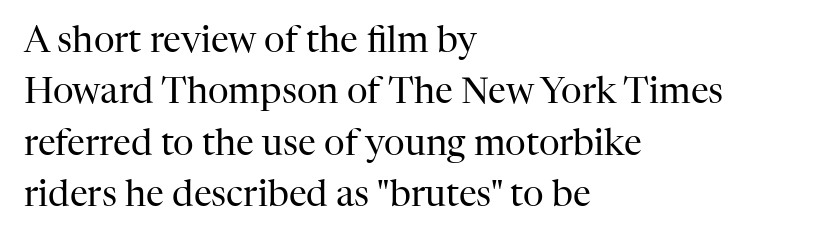
{"serif": "yes", "italic": "no", "bold": "no", "weight": "regular", "width": "normal", "stroke_contrast": "high", "x_height": "medium", "monospaced": "no", "underline": "no", "align": "left", "line_spacing": "normal", "line_spacing_ratio": 1.43, "letter_spacing": "normal", "letter_spacing_em": 0.0, "glyph_px": 36}
